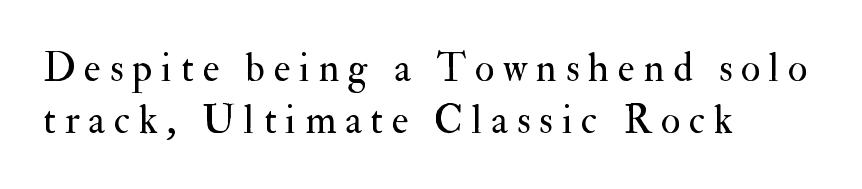
Q: Is the text bold? A: No.
Q: Is the text italic (slanted)? A: No, it is upright.
Q: Is the typeface a serif or a sans-serif typeface? A: Serif.
Q: Is the text underlined? A: No.
Q: How is the paragraph aligned? A: Left-aligned.
Q: Is the spacing between letters normal or unusually wide? A: Unusually wide.
Q: Is the spacing between lines tight, normal or loose? A: Normal.
Q: Width (condensed, normal, or wide)? A: Normal.
Q: Stroke contrast? A: Medium.
Q: x-height? A: Small.
Q: Monospaced? A: No.
